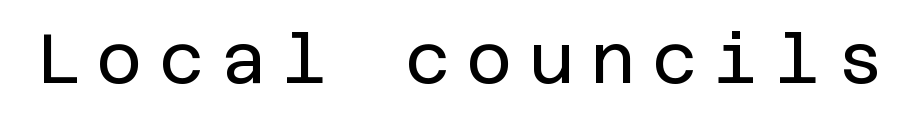
{"serif": "no", "italic": "no", "bold": "no", "weight": "regular", "width": "normal", "stroke_contrast": "low", "x_height": "large", "underline": "no", "letter_spacing": "wide", "letter_spacing_em": 0.23, "glyph_px": 70}
